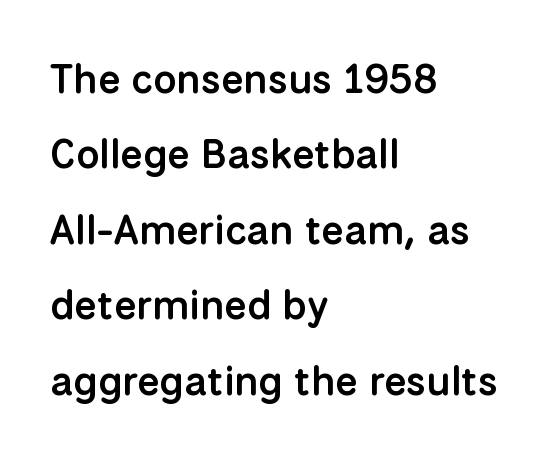
The area under the type is left untouched. This sample uses a sans-serif face. What weight is shown? A semibold, between regular and bold. Here the glyphs are tracked normally, forming tight word shapes. The rendering uses natural spacing where letterforms have individual widths. This sample is left-justified, so line endings fall wherever the words run out.
